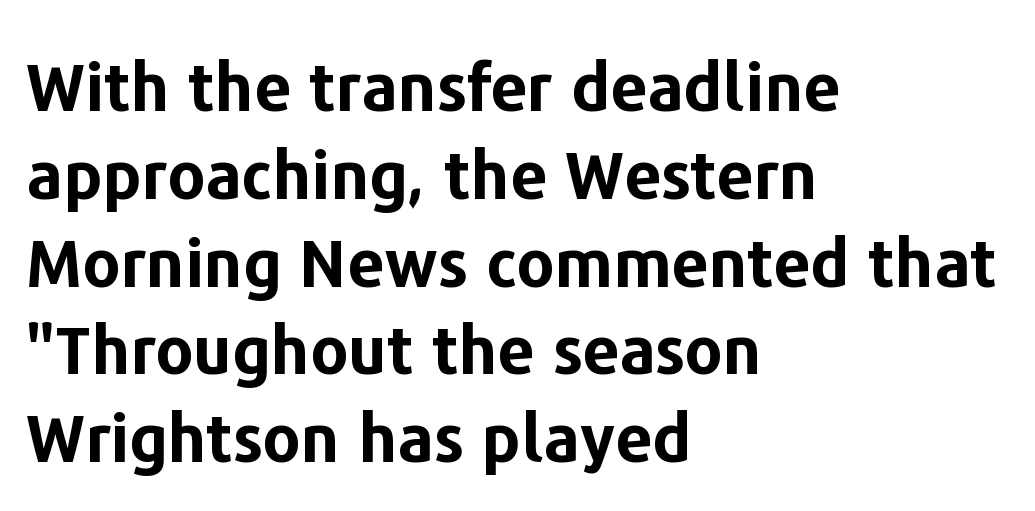
{"serif": "no", "italic": "no", "bold": "yes", "weight": "bold", "width": "normal", "stroke_contrast": "low", "x_height": "medium", "monospaced": "no", "underline": "no", "align": "left", "line_spacing": "normal", "line_spacing_ratio": 1.33, "letter_spacing": "normal", "letter_spacing_em": 0.0, "glyph_px": 66}
